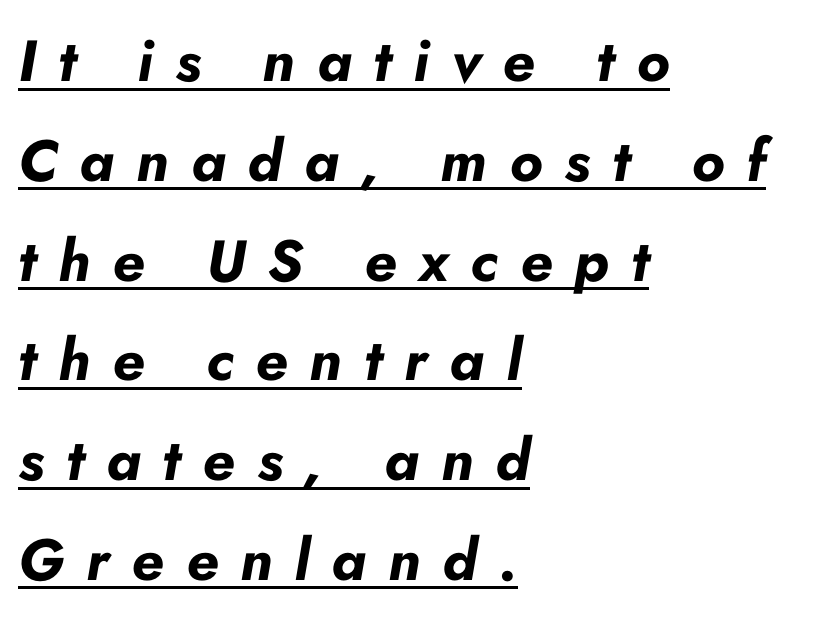
Q: Is the text bold? A: Yes.
Q: Is the text italic (slanted)? A: Yes, it leans right by about 10 degrees.
Q: Is the text underlined? A: Yes.
Q: How is the paragraph aligned? A: Left-aligned.
Q: Is the spacing between letters normal or unusually wide? A: Unusually wide.
Q: Width (condensed, normal, or wide)? A: Normal.
Q: Stroke contrast? A: Low.
Q: x-height? A: Small.
Q: Monospaced? A: No.
